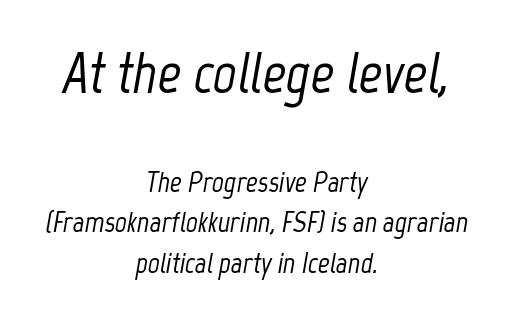
The face used here is proportionally spaced, like ordinary book or web type. Is the lower block the larger one? No — the upper block carries the bigger type. Rows of type keep a routine distance in the vertical direction. Line starts and ends both wander, symmetrically.
